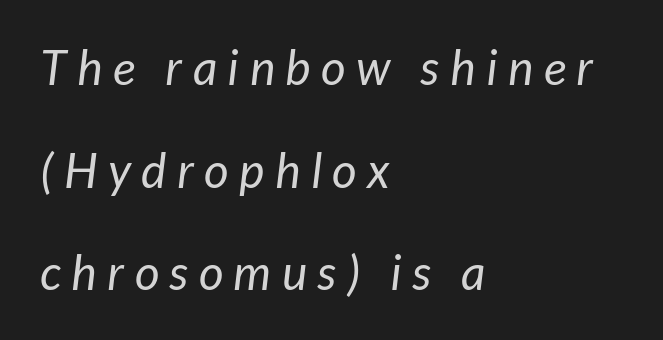
Q: Is the text bold? A: No.
Q: Is the typeface a serif or a sans-serif typeface? A: Sans-serif.
Q: Is the text underlined? A: No.
Q: How is the paragraph aligned? A: Left-aligned.
Q: Is the spacing between letters normal or unusually wide? A: Unusually wide.
Q: Is the spacing between lines tight, normal or loose? A: Loose.
Q: Width (condensed, normal, or wide)? A: Normal.
Q: Stroke contrast? A: Low.
Q: x-height? A: Medium.
Q: Monospaced? A: No.
